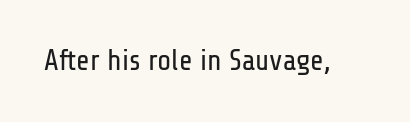
Q: Is the text bold? A: No.
Q: Is the text italic (slanted)? A: No, it is upright.
Q: Is the typeface a serif or a sans-serif typeface? A: Sans-serif.
Q: Is the text underlined? A: No.
Q: Is the spacing between letters normal or unusually wide? A: Normal.
Q: Width (condensed, normal, or wide)? A: Condensed.
Q: Stroke contrast? A: Low.
Q: x-height? A: Medium.
Q: Monospaced? A: No.
